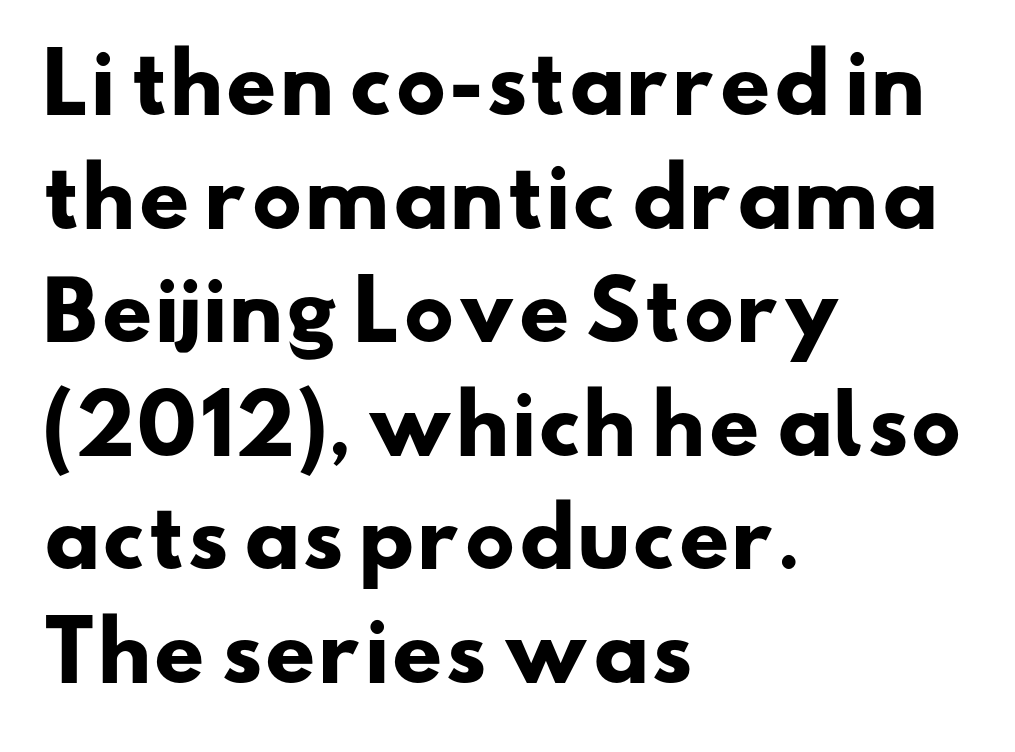
Here the glyphs are tracked normally, forming tight word shapes. The letters advance in unequal steps, a hallmark of proportional type. A clean baseline with only descenders dipping below it. The glyphs in this specimen are sans serif. The passage shown is emphatically bold. The rendering uses a moderate line-height, typical for paragraphs.
